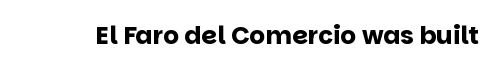
Q: Is the text bold? A: Yes.
Q: Is the text italic (slanted)? A: No, it is upright.
Q: Is the text underlined? A: No.
Q: Is the spacing between letters normal or unusually wide? A: Normal.
